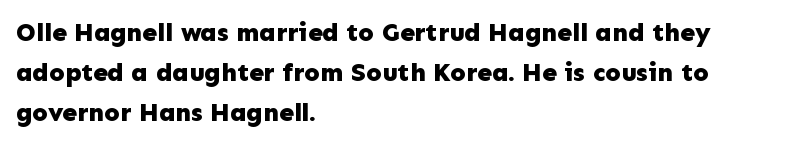
The image shows 26 px bold type, upright; set left-aligned, normal line spacing (1.54x), normal letter spacing, not underlined.
